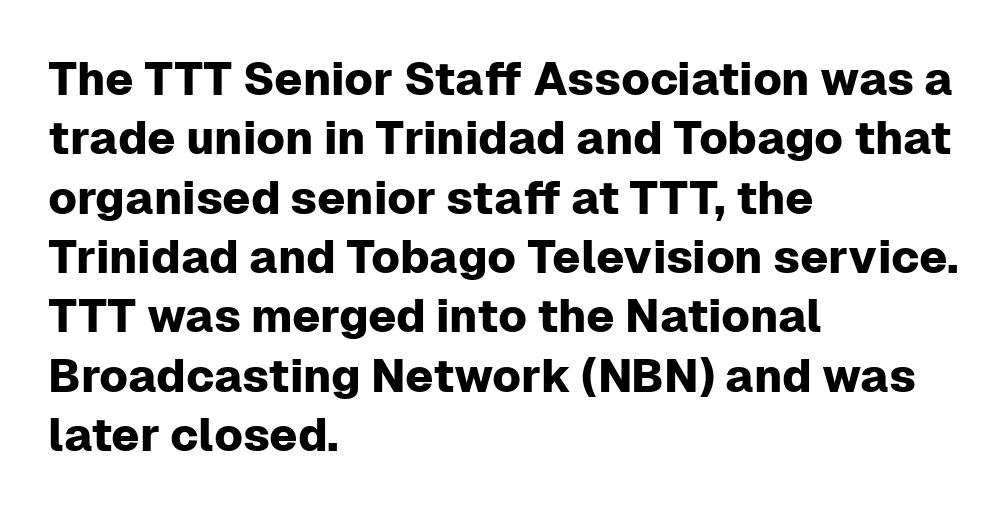
The image shows 46 px sans-serif type, upright; set left-aligned, normal line spacing (1.29x), normal letter spacing, not underlined; low stroke contrast and a medium x-height.
